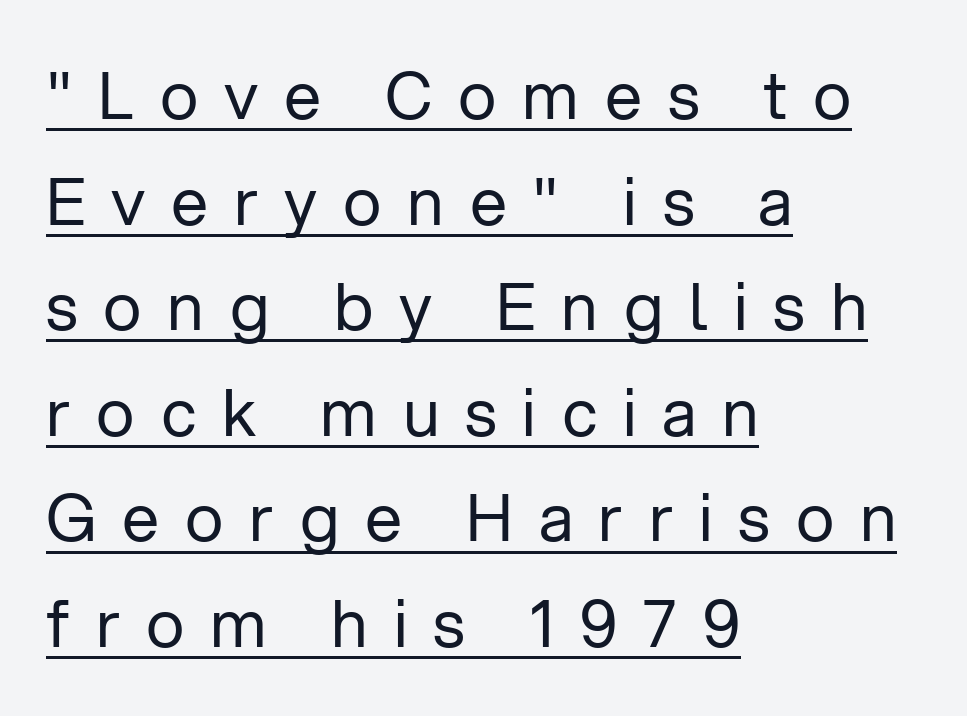
The cut favours lightness, reaching ordinary text weight at its darkest. Rows of type keep a routine distance in the vertical direction. The rag falls on the right side of this text block. You could not count columns in this text — the font is proportionally spaced. This rendering employs a face without finishing strokes, i.e., a sans-serif. Italic: no, the glyphs are upright roman.
